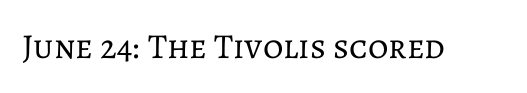
You can tell it's not italic because the verticals are truly vertical. Unbolded letterforms with no extra heft. Observe the ordinary spacing: letters are neighbours, not strangers. The words here are not underlined.
